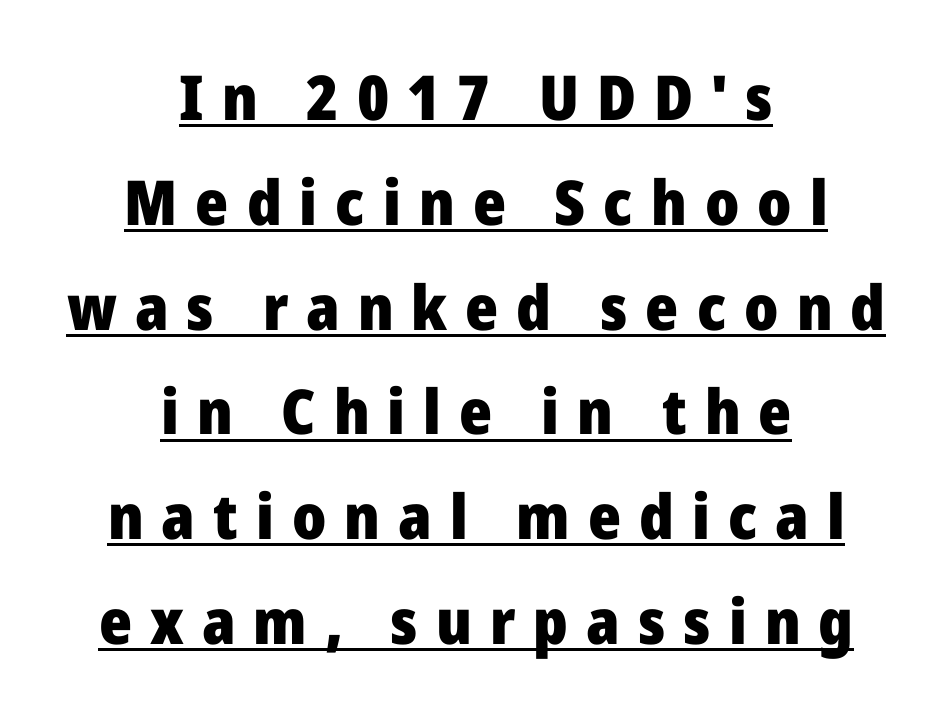
Q: Is the text bold? A: Yes.
Q: Is the text italic (slanted)? A: No, it is upright.
Q: Is the typeface a serif or a sans-serif typeface? A: Sans-serif.
Q: Is the text underlined? A: Yes.
Q: How is the paragraph aligned? A: Centered.
Q: Is the spacing between letters normal or unusually wide? A: Unusually wide.
Q: Is the spacing between lines tight, normal or loose? A: Normal.
Q: Width (condensed, normal, or wide)? A: Normal.
Q: Stroke contrast? A: Low.
Q: x-height? A: Medium.
Q: Monospaced? A: No.
